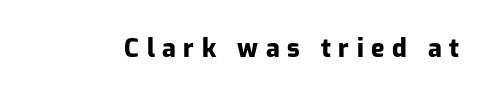
Is the letter spacing exaggerated? Yes — the characters are pushed far apart. Quick note: not italic, upright. Anything drawn beneath the words? Only blank space. Summary of weight: heavy, a full bold.
